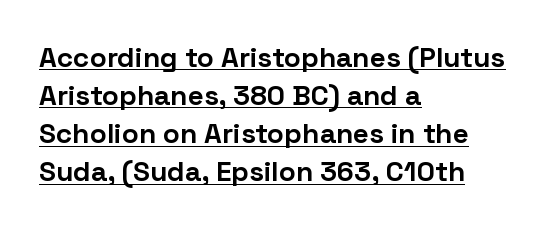
{"serif": "no", "italic": "no", "bold": "yes", "weight": "bold", "width": "normal", "stroke_contrast": "low", "x_height": "medium", "monospaced": "no", "underline": "yes", "align": "left", "line_spacing": "normal", "line_spacing_ratio": 1.36, "letter_spacing": "normal", "letter_spacing_em": 0.0, "glyph_px": 28}
